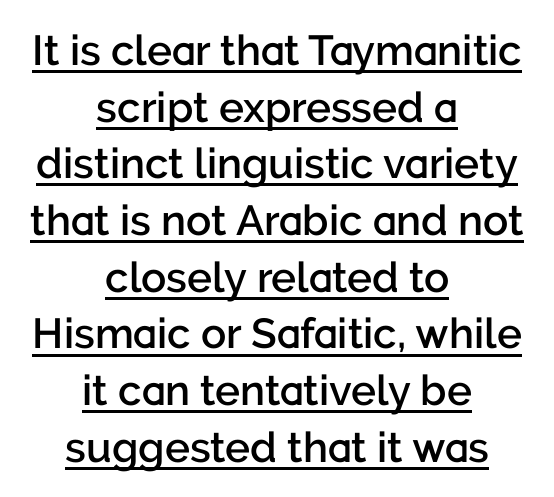
{"serif": "no", "italic": "no", "bold": "semi", "weight": "semibold", "width": "normal", "stroke_contrast": "low", "x_height": "medium", "monospaced": "no", "underline": "yes", "align": "center", "line_spacing": "normal", "line_spacing_ratio": 1.35, "letter_spacing": "normal", "letter_spacing_em": 0.0, "glyph_px": 42}
